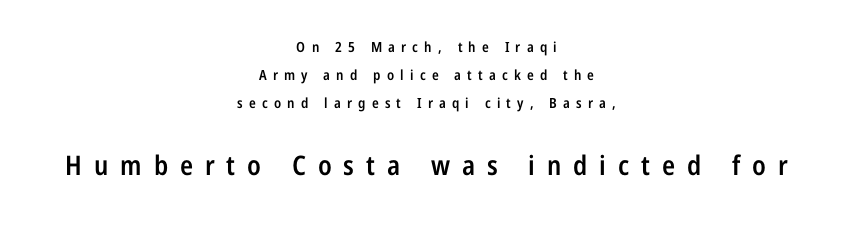
The image shows 27 px text type, upright; set centered, loose line spacing (1.99x), unusually wide letter spacing (+0.44 em), not underlined; the second (bottom) block is 1.93x larger.
